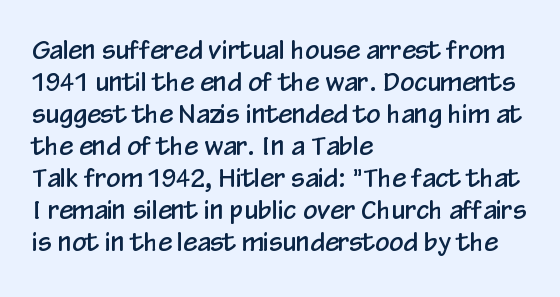
{"italic": "no", "underline": "no", "align": "left", "line_spacing": "normal", "line_spacing_ratio": 1.28, "letter_spacing": "normal", "letter_spacing_em": 0.0, "glyph_px": 25}
